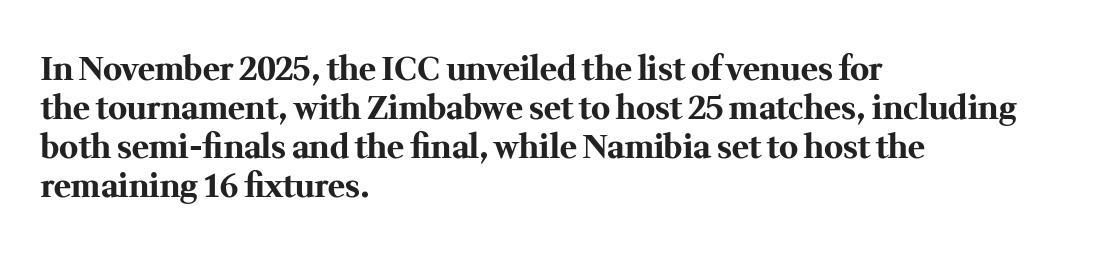
{"serif": "yes", "italic": "no", "bold": "yes", "weight": "bold", "width": "normal", "stroke_contrast": "medium", "x_height": "medium", "monospaced": "no", "underline": "no", "align": "left", "line_spacing_ratio": 1.22, "letter_spacing": "normal", "letter_spacing_em": 0.0, "glyph_px": 32}
